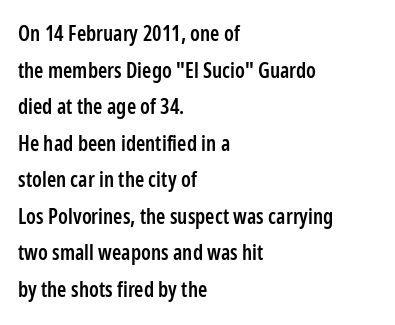
{"italic": "no", "bold": "semi", "underline": "no", "align": "left", "line_spacing_ratio": 1.74, "letter_spacing": "normal", "letter_spacing_em": 0.0, "glyph_px": 21}
